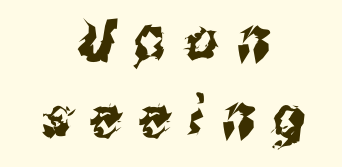
The image shows 56 px condensed sans-serif type; set centered, normal line spacing (1.37x), unusually wide letter spacing (+0.33 em), not underlined; medium stroke contrast and a medium x-height.
